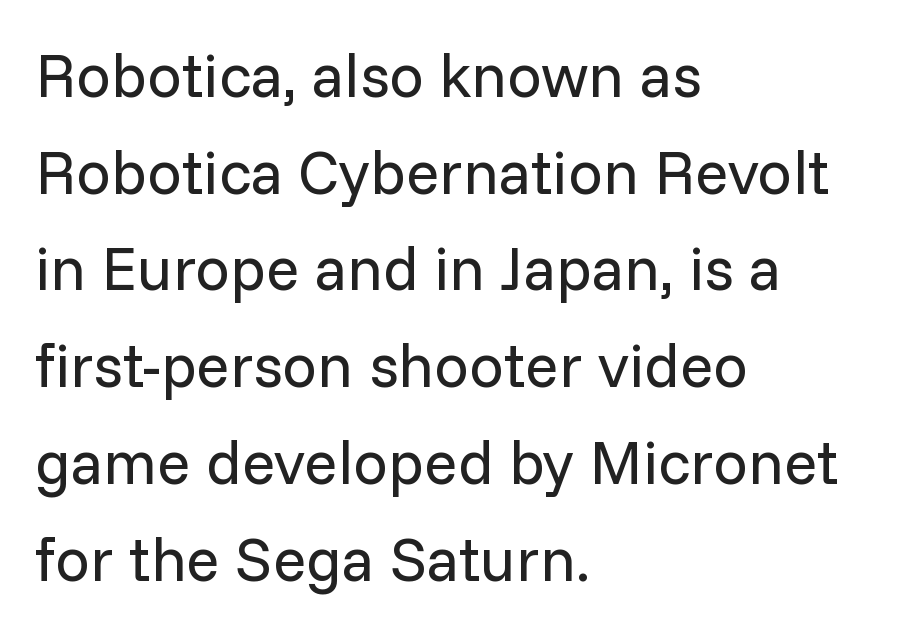
{"serif": "no", "italic": "no", "bold": "no", "weight": "regular", "width": "normal", "stroke_contrast": "low", "x_height": "medium", "monospaced": "no", "underline": "no", "align": "left", "line_spacing": "normal", "line_spacing_ratio": 1.56, "letter_spacing": "normal", "letter_spacing_em": 0.0, "glyph_px": 62}
